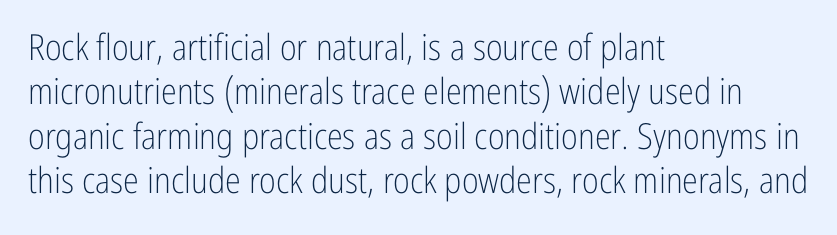
The image shows 36 px light, condensed sans-serif type, upright; set left-aligned, line spacing 1.23x, normal letter spacing, not underlined; low stroke contrast and a medium x-height.
